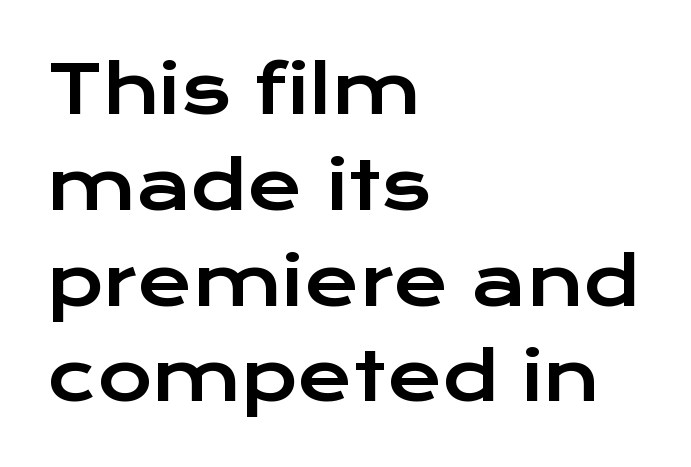
The image shows 67 px wide sans-serif type, upright; set left-aligned, normal line spacing (1.43x), normal letter spacing, not underlined; low stroke contrast and a medium x-height.
